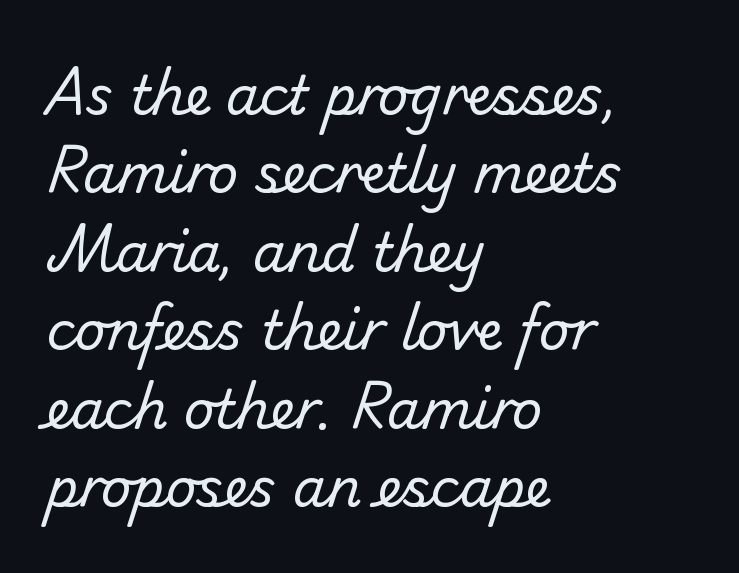
The image shows 53 px regular-weight sans-serif type; set left-aligned, normal line spacing (1.48x), normal letter spacing, not underlined; low stroke contrast and a small x-height.
